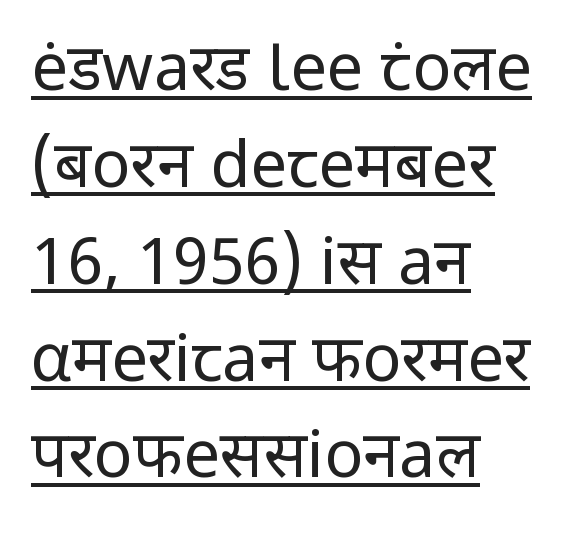
Q: Is the text bold? A: No.
Q: Is the text italic (slanted)? A: No, it is upright.
Q: Is the typeface a serif or a sans-serif typeface? A: Sans-serif.
Q: Is the text underlined? A: Yes.
Q: How is the paragraph aligned? A: Left-aligned.
Q: Is the spacing between letters normal or unusually wide? A: Normal.
Q: Is the spacing between lines tight, normal or loose? A: Normal.
Q: Width (condensed, normal, or wide)? A: Normal.
Q: Stroke contrast? A: Low.
Q: x-height? A: Medium.
Q: Monospaced? A: No.
